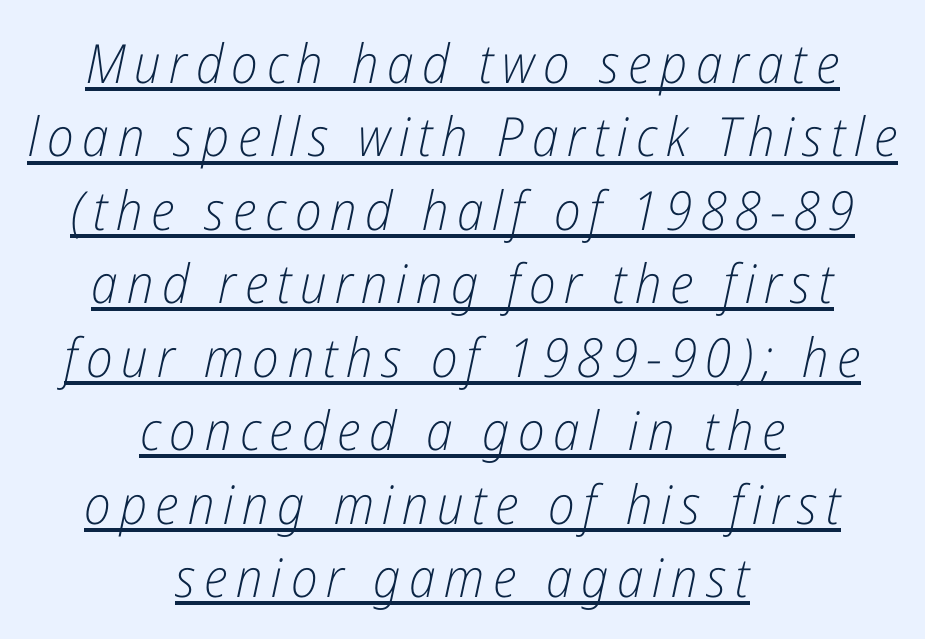
The letters advance in unequal steps, a hallmark of proportional type. Each new line begins a customary step beneath the previous one. The whole block is typeset with a tilt. In designer terms, the underline attribute is active on this setting. These glyphs show unthickened strokes, regular width or finer.
